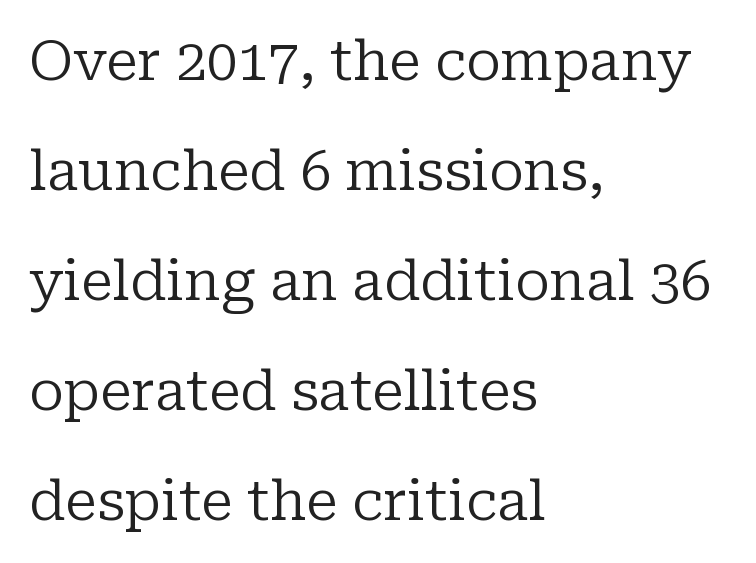
Q: Is the text bold? A: No.
Q: Is the text italic (slanted)? A: No, it is upright.
Q: Is the typeface a serif or a sans-serif typeface? A: Serif.
Q: Is the text underlined? A: No.
Q: How is the paragraph aligned? A: Left-aligned.
Q: Is the spacing between letters normal or unusually wide? A: Normal.
Q: Is the spacing between lines tight, normal or loose? A: Loose.
Q: Width (condensed, normal, or wide)? A: Normal.
Q: Stroke contrast? A: Low.
Q: x-height? A: Medium.
Q: Monospaced? A: No.
